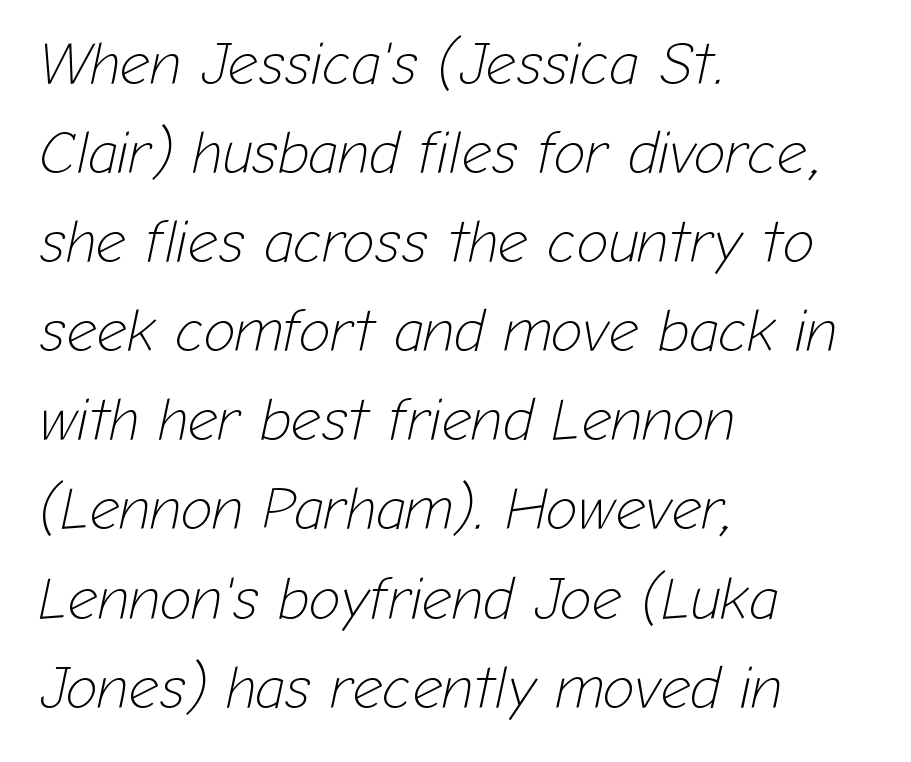
The image shows 59 px light type, italic (leaning right); set left-aligned, normal line spacing (1.51x), normal letter spacing, not underlined; low stroke contrast and a medium x-height.
